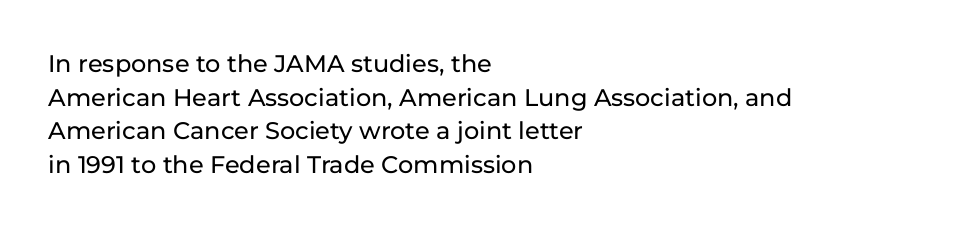
Q: Is the text italic (slanted)? A: No, it is upright.
Q: Is the text underlined? A: No.
Q: How is the paragraph aligned? A: Left-aligned.
Q: Is the spacing between letters normal or unusually wide? A: Normal.
Q: Is the spacing between lines tight, normal or loose? A: Normal.
